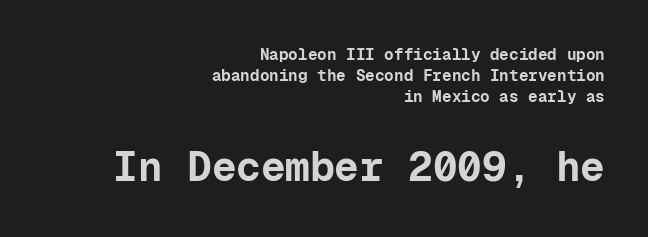
{"serif": "no", "italic": "no", "bold": "yes", "weight": "bold", "width": "normal", "stroke_contrast": "low", "x_height": "medium", "monospaced": "yes", "underline": "no", "align": "right", "line_spacing": "normal", "line_spacing_ratio": 1.31, "letter_spacing": "normal", "letter_spacing_em": 0.0, "larger_block": "second", "size_ratio": 2.56, "glyph_px": 41}
